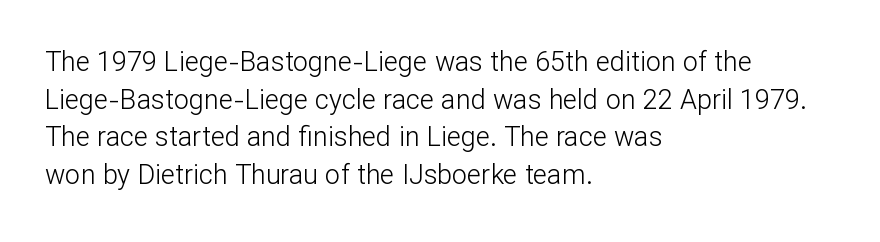
Q: Is the text bold? A: No.
Q: Is the text italic (slanted)? A: No, it is upright.
Q: Is the text underlined? A: No.
Q: How is the paragraph aligned? A: Left-aligned.
Q: Is the spacing between letters normal or unusually wide? A: Normal.
Q: Is the spacing between lines tight, normal or loose? A: Normal.
